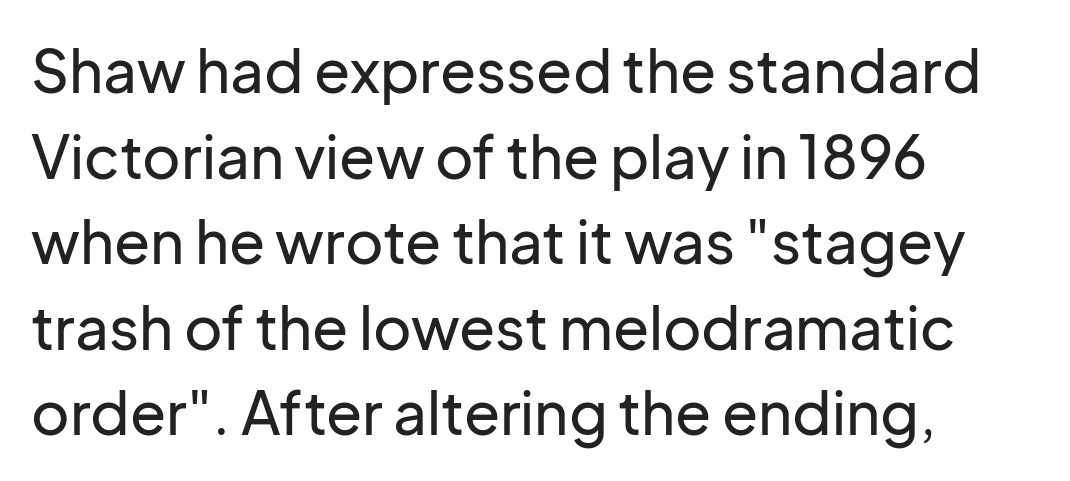
{"serif": "no", "italic": "no", "width": "normal", "stroke_contrast": "low", "x_height": "medium", "monospaced": "no", "underline": "no", "align": "left", "line_spacing": "normal", "line_spacing_ratio": 1.45, "letter_spacing": "normal", "letter_spacing_em": 0.0, "glyph_px": 59}
